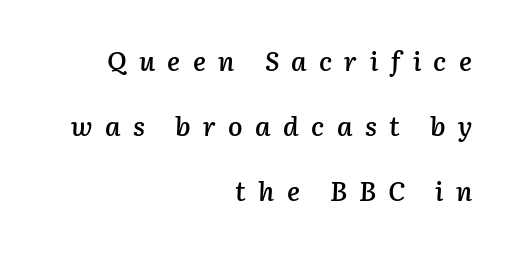
Q: Is the text bold? A: Semi-bold.
Q: Is the text italic (slanted)? A: Yes, it leans right by about 3 degrees.
Q: Is the text underlined? A: No.
Q: How is the paragraph aligned? A: Right-aligned.
Q: Is the spacing between letters normal or unusually wide? A: Unusually wide.
Q: Is the spacing between lines tight, normal or loose? A: Loose.
